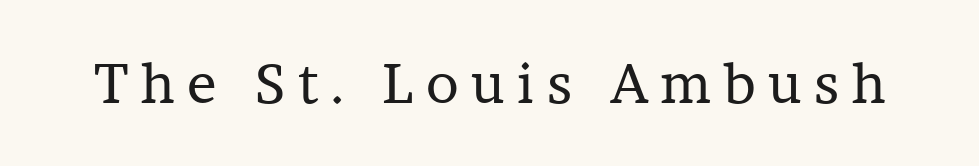
Does extra space separate the letters? Yes, quite a lot of it. This sample uses a serif face. The font's upright variant was chosen for this text. No letter is thick-stroked: the sample isn't bold. Nobody drew a line under any word here. These lines are rendered in a variable-pitch font.
